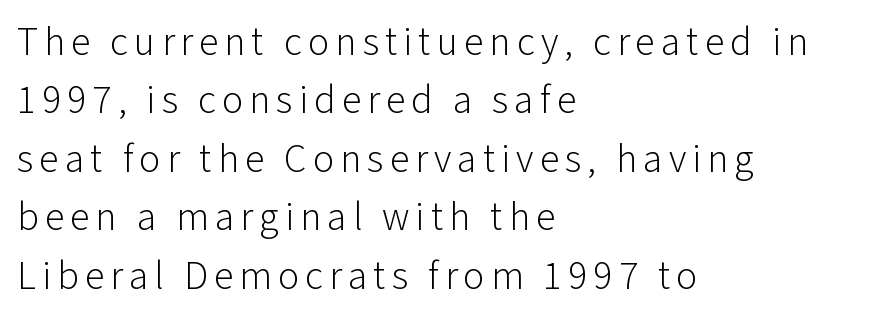
Q: Is the text bold? A: No.
Q: Is the text italic (slanted)? A: No, it is upright.
Q: Is the typeface a serif or a sans-serif typeface? A: Sans-serif.
Q: Is the text underlined? A: No.
Q: How is the paragraph aligned? A: Left-aligned.
Q: Is the spacing between lines tight, normal or loose? A: Normal.
Q: Width (condensed, normal, or wide)? A: Normal.
Q: Stroke contrast? A: Low.
Q: x-height? A: Medium.
Q: Monospaced? A: No.
